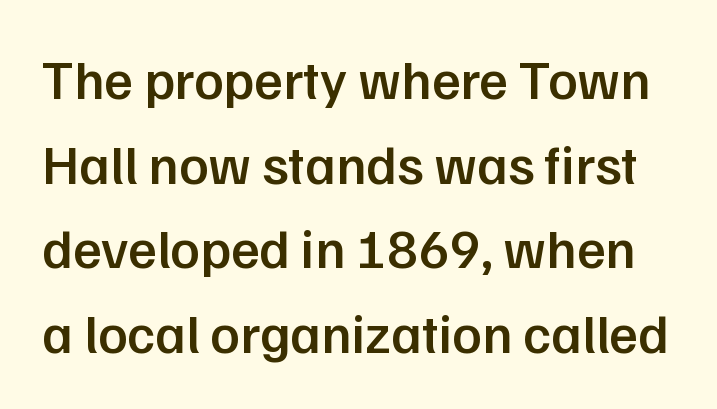
The image shows 55 px semibold sans-serif type, upright; set normal line spacing (1.54x), normal letter spacing, not underlined; low stroke contrast and a medium x-height.
